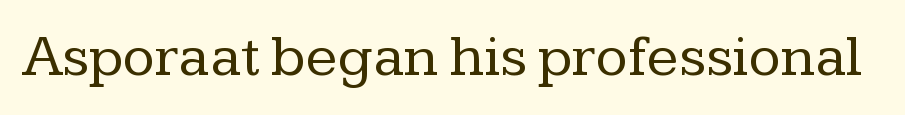
Nope, not italic — everything's standing straight. A typesetter would call this proportional, since set widths differ per character. Little horizontal feet cap the strokes, marking this as serif type. Honestly, there is no underline to notice here at all.
